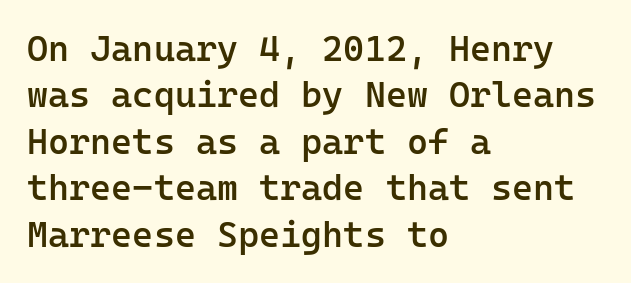
Q: Is the text bold? A: Semi-bold.
Q: Is the text italic (slanted)? A: No, it is upright.
Q: Is the typeface a serif or a sans-serif typeface? A: Sans-serif.
Q: Is the text underlined? A: No.
Q: How is the paragraph aligned? A: Left-aligned.
Q: Is the spacing between letters normal or unusually wide? A: Normal.
Q: Is the spacing between lines tight, normal or loose? A: Normal.
Q: Width (condensed, normal, or wide)? A: Normal.
Q: Stroke contrast? A: Low.
Q: x-height? A: Medium.
Q: Monospaced? A: Yes.
